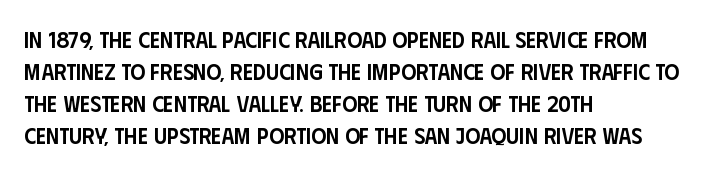
The image shows 23 px text type, upright; set left-aligned, normal line spacing (1.39x), normal letter spacing, not underlined.
